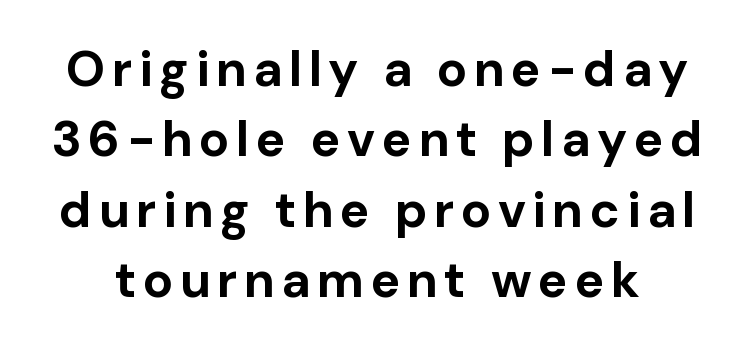
Q: Is the text bold? A: Yes.
Q: Is the text italic (slanted)? A: No, it is upright.
Q: Is the typeface a serif or a sans-serif typeface? A: Sans-serif.
Q: Is the text underlined? A: No.
Q: Is the spacing between lines tight, normal or loose? A: Normal.
Q: Width (condensed, normal, or wide)? A: Normal.
Q: Stroke contrast? A: Low.
Q: x-height? A: Medium.
Q: Monospaced? A: No.
